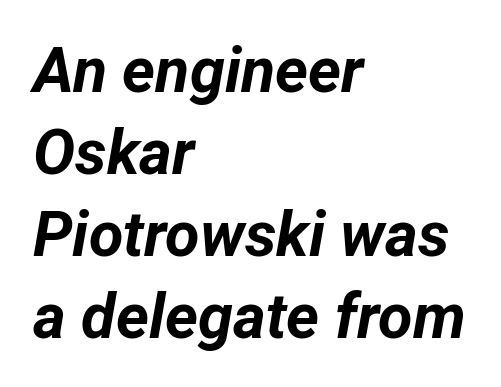
{"italic": "yes", "lean": "right", "slant_degrees": 12, "bold": "yes", "weight": "bold", "width": "normal", "stroke_contrast": "low", "x_height": "medium", "monospaced": "no", "underline": "no", "align": "left", "line_spacing": "normal", "line_spacing_ratio": 1.3, "letter_spacing": "normal", "letter_spacing_em": 0.0, "glyph_px": 63}
